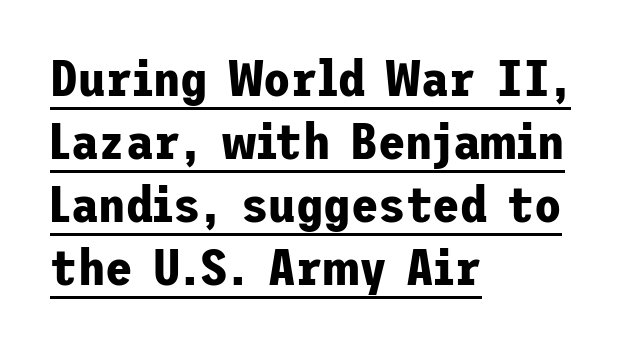
{"serif": "no", "italic": "no", "bold": "yes", "weight": "bold", "width": "normal", "stroke_contrast": "low", "x_height": "medium", "underline": "yes", "align": "left", "line_spacing": "normal", "line_spacing_ratio": 1.26, "letter_spacing": "normal", "letter_spacing_em": 0.0, "glyph_px": 50}
